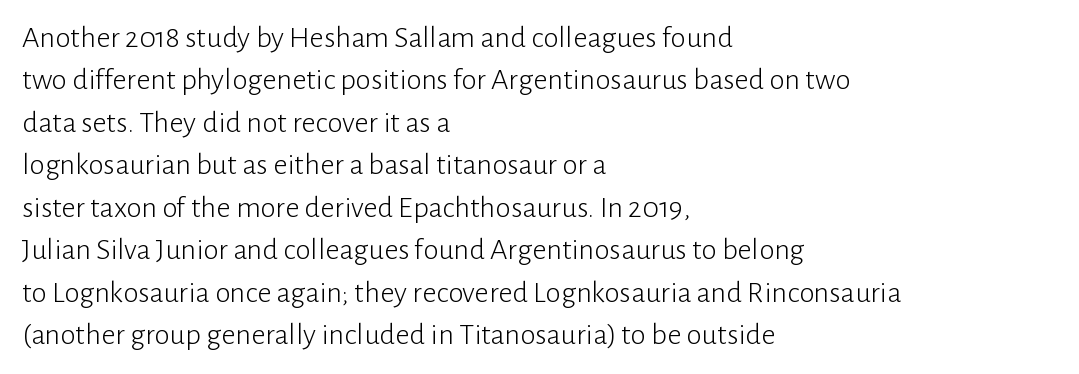
{"serif": "no", "italic": "no", "bold": "no", "weight": "light", "width": "normal", "stroke_contrast": "low", "x_height": "medium", "monospaced": "no", "underline": "no", "align": "left", "line_spacing": "normal", "line_spacing_ratio": 1.37, "letter_spacing": "normal", "letter_spacing_em": 0.0, "glyph_px": 31}
